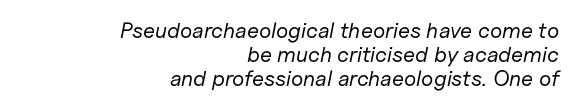
{"italic": "yes", "lean": "right", "slant_degrees": 11, "bold": "no", "underline": "no", "align": "right", "line_spacing": "tight", "line_spacing_ratio": 1.09, "letter_spacing": "normal", "letter_spacing_em": 0.0, "glyph_px": 22}
